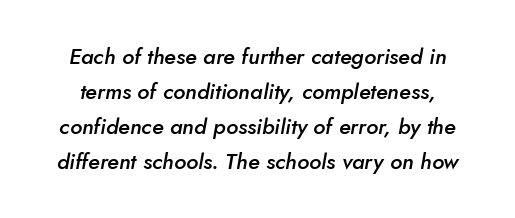
Q: Is the text bold? A: Semi-bold.
Q: Is the text italic (slanted)? A: Yes, it leans right by about 5 degrees.
Q: Is the text underlined? A: No.
Q: Is the spacing between letters normal or unusually wide? A: Normal.
Q: Is the spacing between lines tight, normal or loose? A: Normal.
